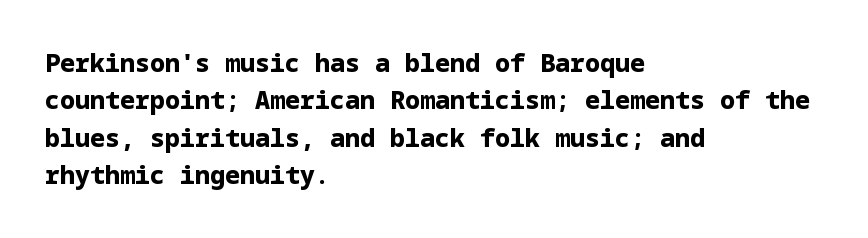
{"italic": "no", "bold": "yes", "underline": "no", "align": "left", "line_spacing": "normal", "line_spacing_ratio": 1.5, "letter_spacing": "normal", "letter_spacing_em": 0.0, "glyph_px": 25}
